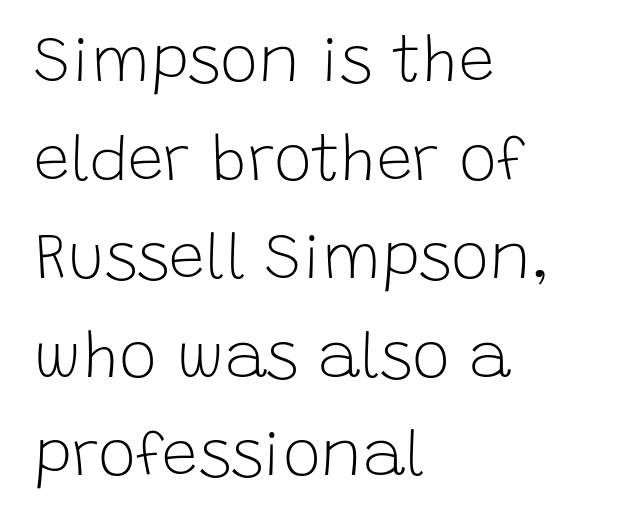
{"serif": "no", "italic": "no", "bold": "no", "weight": "light", "width": "normal", "stroke_contrast": "low", "x_height": "large", "monospaced": "no", "underline": "no", "align": "left", "line_spacing": "normal", "line_spacing_ratio": 1.54, "letter_spacing": "normal", "letter_spacing_em": 0.0, "glyph_px": 64}
